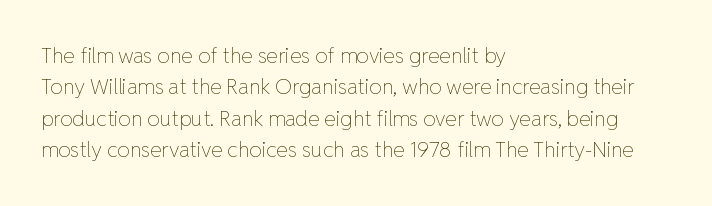
{"italic": "no", "bold": "no", "underline": "no", "align": "left", "line_spacing": "normal", "line_spacing_ratio": 1.5, "letter_spacing": "normal", "letter_spacing_em": 0.0, "glyph_px": 21}
